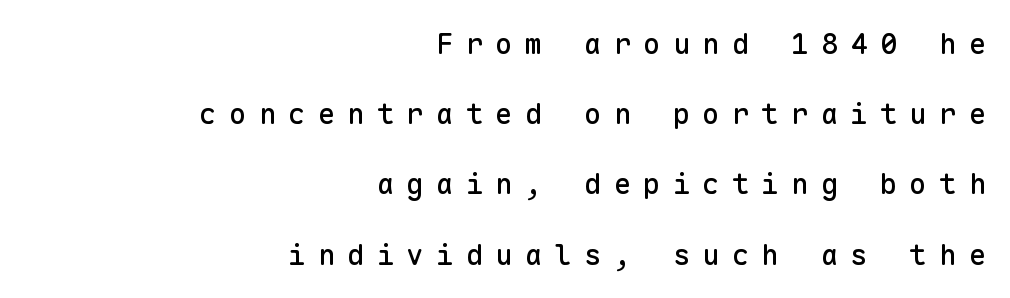
{"serif": "no", "italic": "no", "width": "normal", "stroke_contrast": "low", "x_height": "medium", "monospaced": "yes", "underline": "no", "align": "right", "line_spacing": "loose", "line_spacing_ratio": 2.42, "letter_spacing": "wide", "letter_spacing_em": 0.42, "glyph_px": 29}
